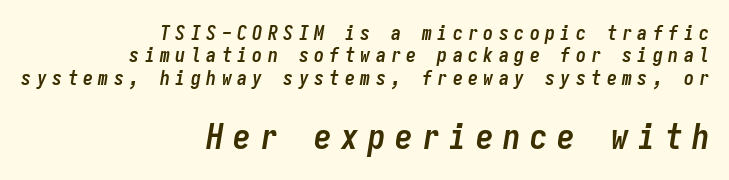
Q: Is the text bold? A: Yes.
Q: Is the text italic (slanted)? A: Yes, it leans right by about 9 degrees.
Q: Is the text underlined? A: No.
Q: How is the paragraph aligned? A: Right-aligned.
Q: Is the spacing between letters normal or unusually wide? A: Unusually wide.
Q: Is the spacing between lines tight, normal or loose? A: Tight.
Q: Which block of text is set in a larger size, the first (top) or the second (bottom)? A: The second (bottom) one.
Q: Width (condensed, normal, or wide)? A: Condensed.
Q: Stroke contrast? A: Low.
Q: x-height? A: Medium.
Q: Monospaced? A: Yes.
